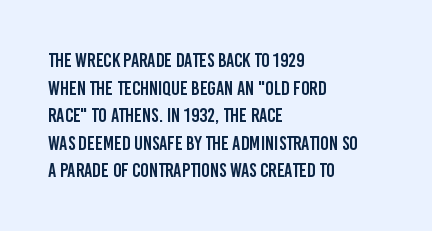
The block of text has a typical density, with ordinary space between rows. The letters stand straight up with perfectly vertical stems. Line starts are locked; line ends wander. Between one letter and the next there's only the usual sliver of space. Type without underlining.
